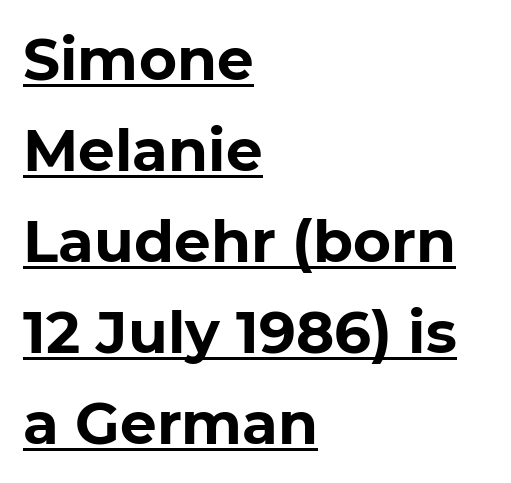
The image shows 58 px bold sans-serif type, upright; set left-aligned, normal line spacing (1.57x), normal letter spacing, underlined; low stroke contrast and a medium x-height.
